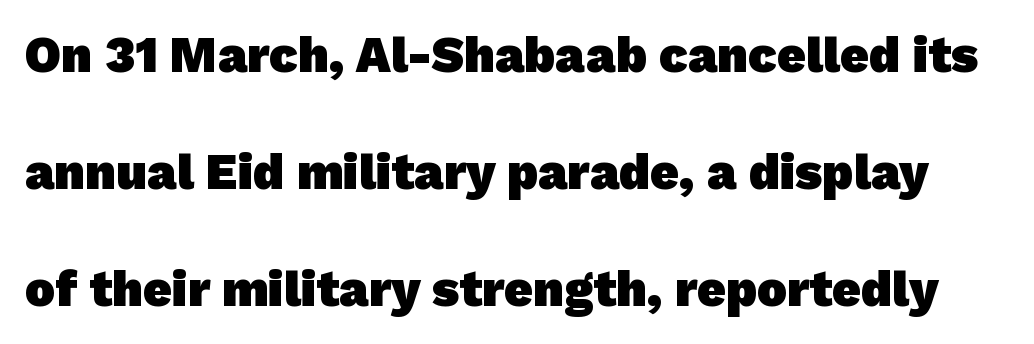
The image shows 50 px heavy sans-serif type; set loose line spacing (2.34x), normal letter spacing, not underlined; low stroke contrast and a medium x-height.
